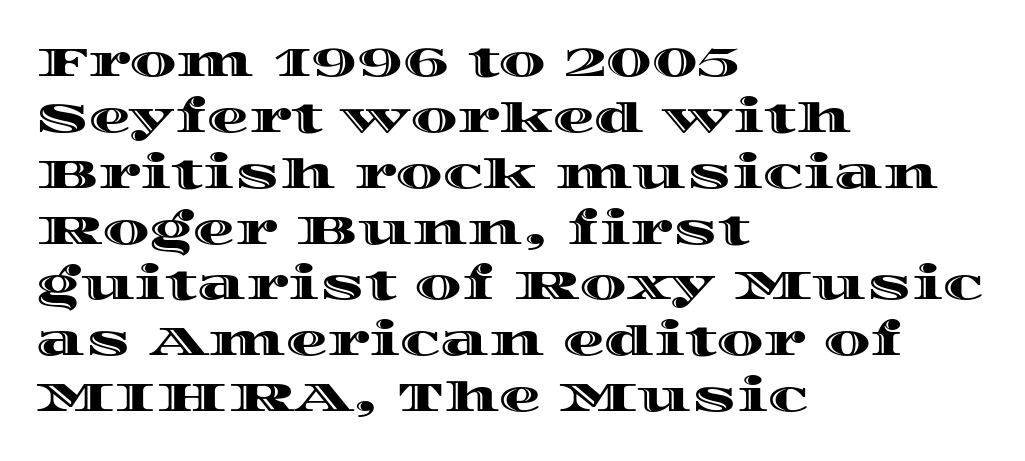
Q: Is the text italic (slanted)? A: No, it is upright.
Q: Is the text underlined? A: No.
Q: How is the paragraph aligned? A: Left-aligned.
Q: Is the spacing between letters normal or unusually wide? A: Normal.
Q: Is the spacing between lines tight, normal or loose? A: Normal.
Q: Width (condensed, normal, or wide)? A: Wide.
Q: x-height? A: Large.
Q: Monospaced? A: No.
